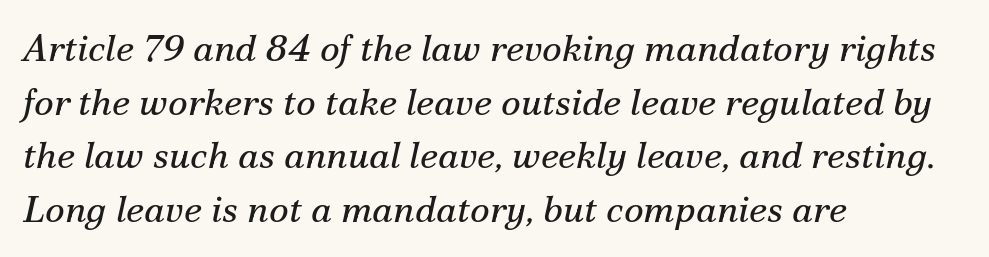
Q: Is the text bold? A: No.
Q: Is the text italic (slanted)? A: Yes, it leans right by about 12 degrees.
Q: Is the typeface a serif or a sans-serif typeface? A: Serif.
Q: Is the text underlined? A: No.
Q: How is the paragraph aligned? A: Left-aligned.
Q: Is the spacing between letters normal or unusually wide? A: Normal.
Q: Is the spacing between lines tight, normal or loose? A: Normal.
Q: Width (condensed, normal, or wide)? A: Normal.
Q: Stroke contrast? A: Medium.
Q: x-height? A: Small.
Q: Monospaced? A: No.
